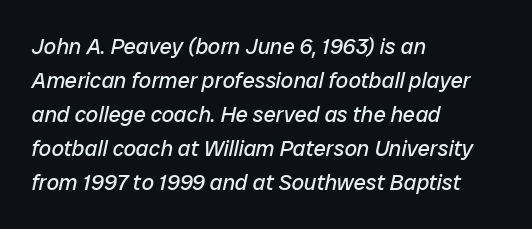
The image shows 22 px text type, italic (leaning right); set left-aligned, normal line spacing (1.54x), normal letter spacing, not underlined.
